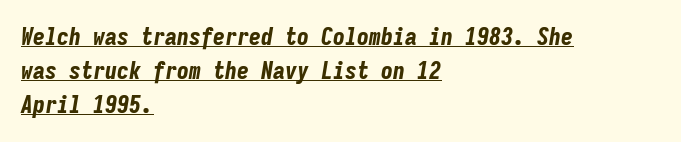
{"italic": "yes", "lean": "right", "slant_degrees": 9, "bold": "yes", "underline": "yes", "align": "left", "line_spacing": "normal", "line_spacing_ratio": 1.42, "letter_spacing": "normal", "letter_spacing_em": 0.0, "glyph_px": 24}
